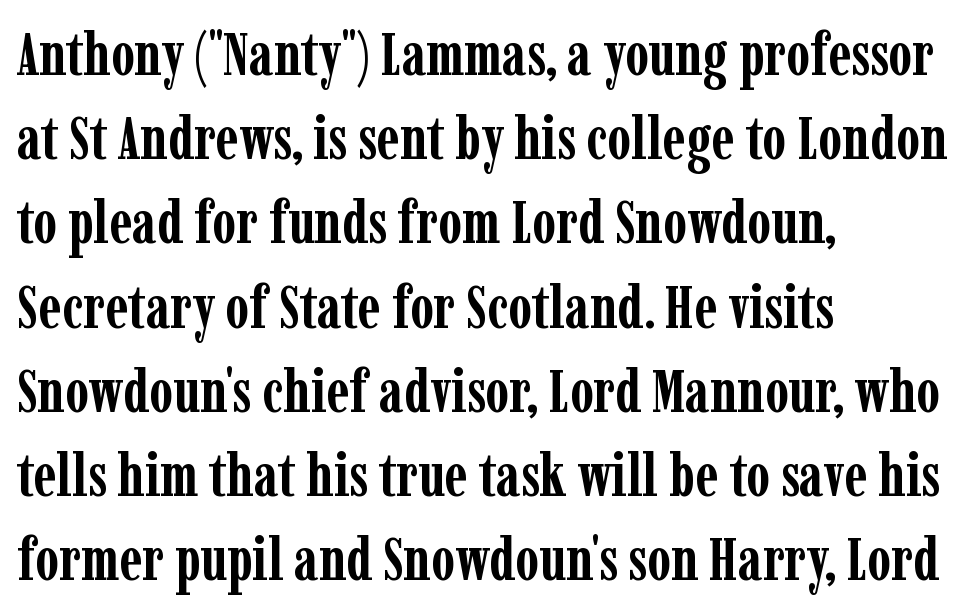
The image shows 61 px semibold, condensed serif type, upright; set left-aligned, normal line spacing (1.38x), normal letter spacing, not underlined; low stroke contrast and a medium x-height.
